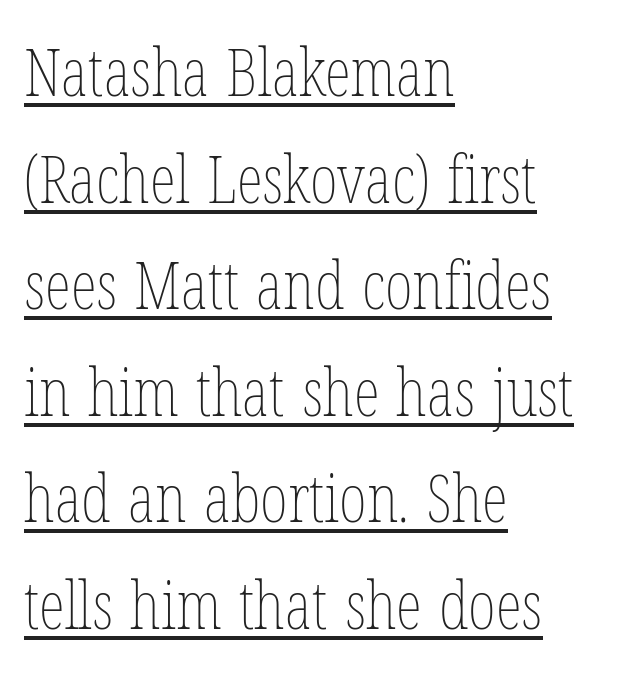
Italic: no, the glyphs are upright roman. Does a line run under the words? Yes, clearly. Left-aligned paragraph, ragged on the right. Horizontal bands of white between lines are of average thickness.
